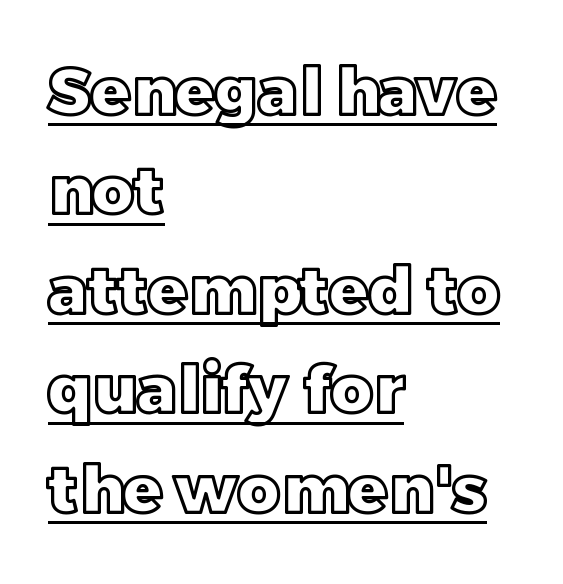
Tracking value appears to be zero — textbook default spacing. The designer left line spacing at the default. Italic: no, the glyphs are upright roman. Compared with a centered layout, this one pins lines to the left instead.
